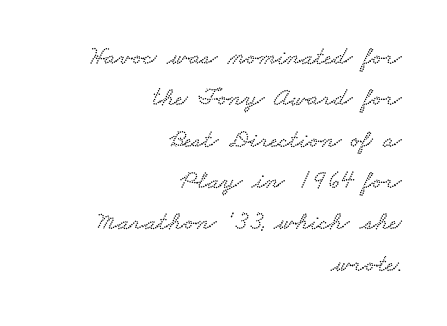
Does extra space separate the letters? No, they use regular spacing. Normally led — the rows are evenly, conventionally spaced. Teacher's note: observe the even right margin — that is flush-right alignment. Decoration check: the copy has no underline.
